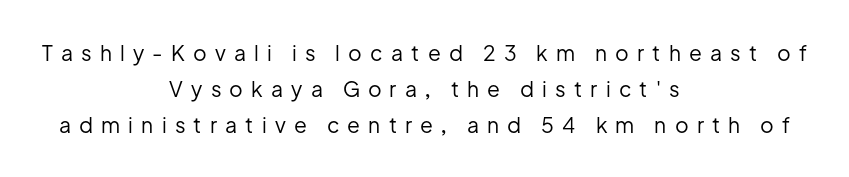
{"italic": "no", "bold": "no", "underline": "no", "align": "center", "line_spacing_ratio": 1.71, "letter_spacing": "wide", "letter_spacing_em": 0.39, "glyph_px": 21}
